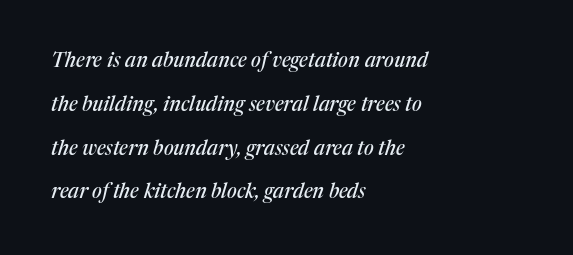
Leading is clearly above the norm, producing a sparse column. The rendering keeps characters at their native spacing. The specimen omits any rule beneath the text block's lines. The lines in this sample share a left origin and differ only in where they stop. The face used here has a pronounced slope to its letters.
